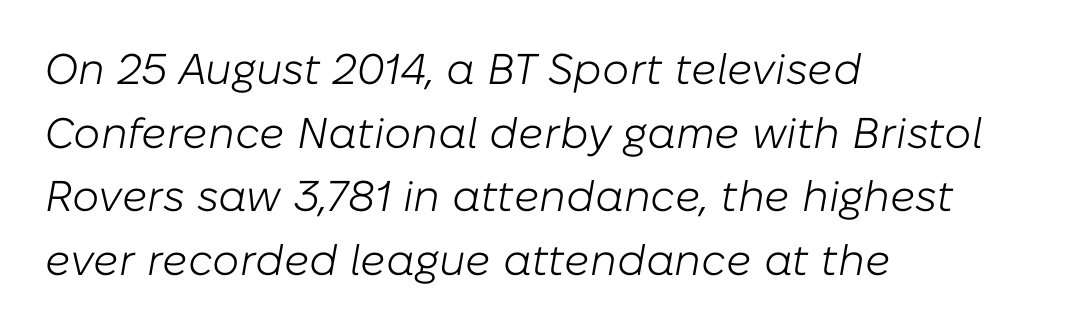
The image shows 43 px light type, italic (leaning right); set left-aligned, normal line spacing (1.48x), normal letter spacing, not underlined; low stroke contrast and a medium x-height.
